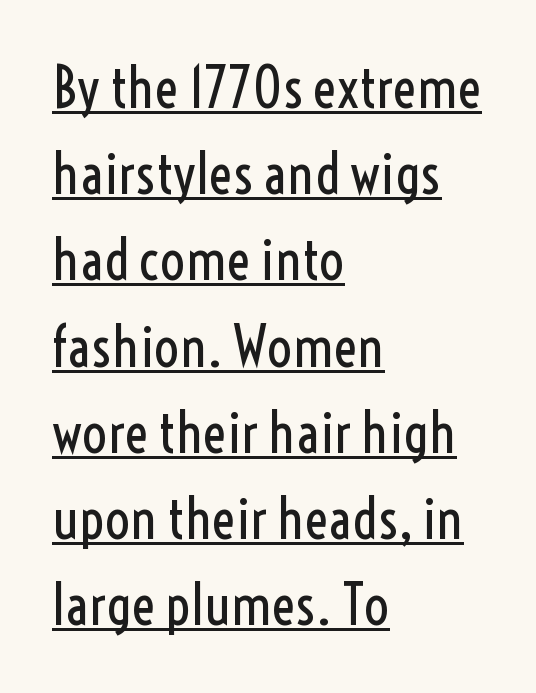
The image shows 56 px regular-weight, condensed sans-serif type, upright; set left-aligned, normal line spacing (1.54x), normal letter spacing, underlined; a medium x-height.
